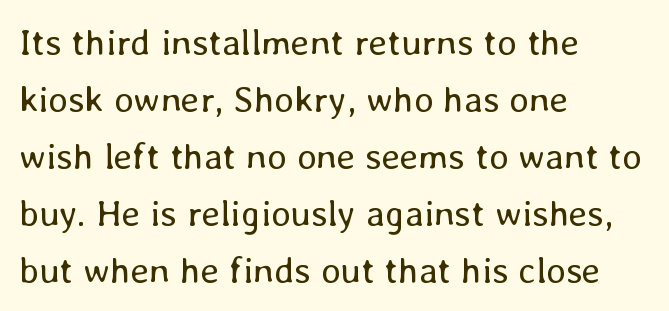
Q: Is the text bold? A: No.
Q: Is the text italic (slanted)? A: No, it is upright.
Q: Is the text underlined? A: No.
Q: How is the paragraph aligned? A: Left-aligned.
Q: Is the spacing between letters normal or unusually wide? A: Normal.
Q: Is the spacing between lines tight, normal or loose? A: Normal.
Q: Width (condensed, normal, or wide)? A: Normal.
Q: Stroke contrast? A: Low.
Q: x-height? A: Medium.
Q: Monospaced? A: No.
